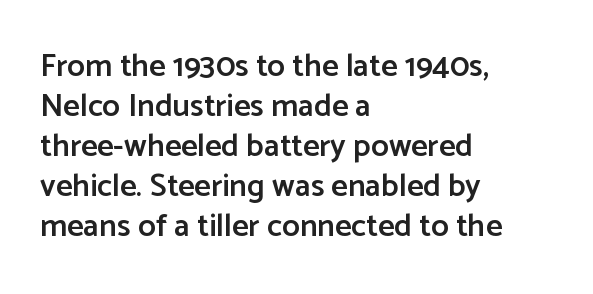
Think of a printed novel: that variable character pitch is what you see here. Semibold letterforms, between regular and bold. Is the block centered? No — it sits flush against the left margin. Regarding leading, the lines here are spaced in the standard way.
